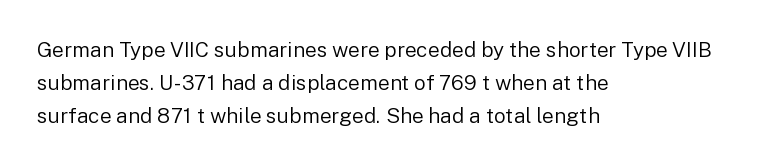
Q: Is the text bold? A: No.
Q: Is the text italic (slanted)? A: No, it is upright.
Q: Is the text underlined? A: No.
Q: How is the paragraph aligned? A: Left-aligned.
Q: Is the spacing between letters normal or unusually wide? A: Normal.
Q: Is the spacing between lines tight, normal or loose? A: Normal.
